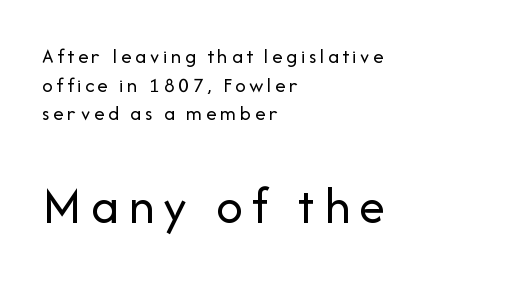
The image shows 53 px regular-weight sans-serif type, upright; set left-aligned, normal line spacing (1.36x), not underlined; the second (bottom) block is 2.52x larger; low stroke contrast and a medium x-height.
